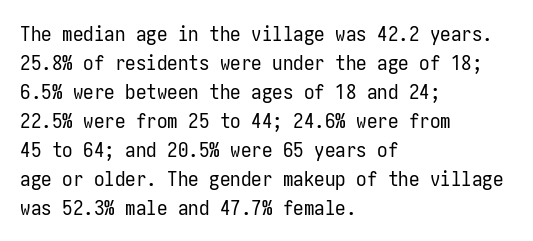
{"italic": "no", "bold": "no", "underline": "no", "align": "left", "line_spacing": "normal", "line_spacing_ratio": 1.38, "letter_spacing": "normal", "letter_spacing_em": 0.0, "glyph_px": 21}
